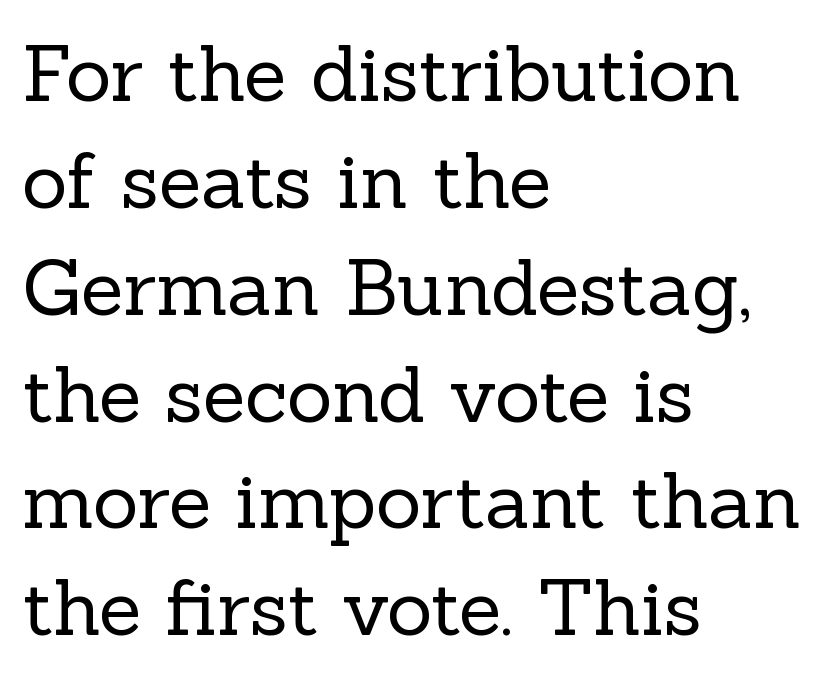
Q: Is the text bold? A: No.
Q: Is the text italic (slanted)? A: No, it is upright.
Q: Is the typeface a serif or a sans-serif typeface? A: Serif.
Q: Is the text underlined? A: No.
Q: How is the paragraph aligned? A: Left-aligned.
Q: Is the spacing between letters normal or unusually wide? A: Normal.
Q: Is the spacing between lines tight, normal or loose? A: Normal.
Q: Width (condensed, normal, or wide)? A: Normal.
Q: x-height? A: Medium.
Q: Monospaced? A: No.
